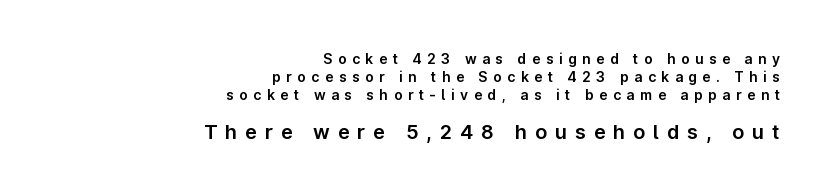
{"italic": "no", "underline": "no", "align": "right", "line_spacing": "normal", "line_spacing_ratio": 1.27, "letter_spacing": "wide", "letter_spacing_em": 0.39, "larger_block": "second", "size_ratio": 1.43, "glyph_px": 20}
